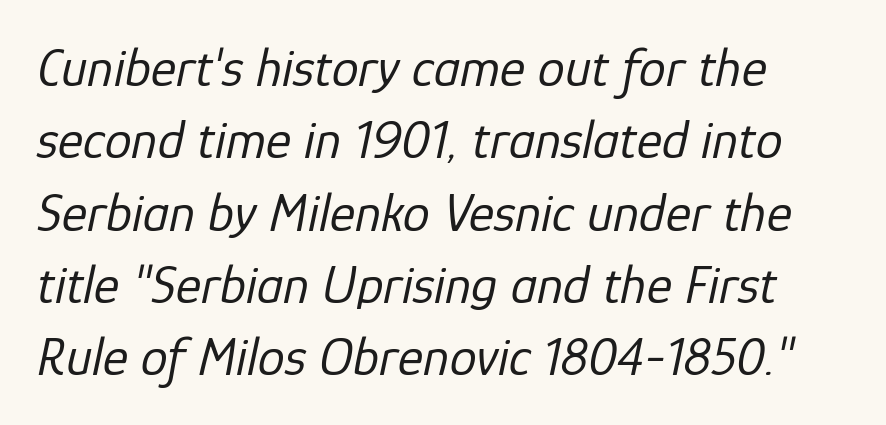
{"italic": "yes", "lean": "right", "slant_degrees": 12, "bold": "no", "weight": "regular", "width": "normal", "stroke_contrast": "low", "x_height": "medium", "monospaced": "no", "underline": "no", "align": "left", "line_spacing": "normal", "line_spacing_ratio": 1.34, "letter_spacing": "normal", "letter_spacing_em": 0.0, "glyph_px": 54}
